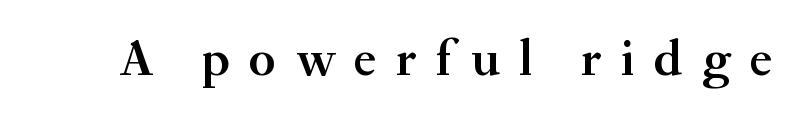
{"serif": "yes", "italic": "no", "bold": "semi", "weight": "semibold", "width": "normal", "stroke_contrast": "medium", "x_height": "small", "monospaced": "no", "underline": "no", "letter_spacing": "wide", "letter_spacing_em": 0.38, "glyph_px": 51}
